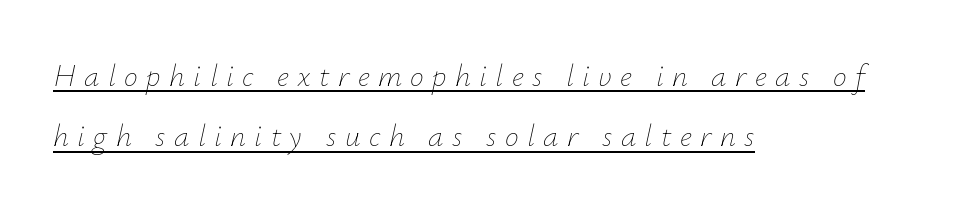
Q: Is the text bold? A: No.
Q: Is the text italic (slanted)? A: Yes, it leans right by about 12 degrees.
Q: Is the text underlined? A: Yes.
Q: How is the paragraph aligned? A: Left-aligned.
Q: Is the spacing between letters normal or unusually wide? A: Unusually wide.
Q: Is the spacing between lines tight, normal or loose? A: Loose.
Q: Width (condensed, normal, or wide)? A: Normal.
Q: Stroke contrast? A: Low.
Q: x-height? A: Small.
Q: Monospaced? A: No.
